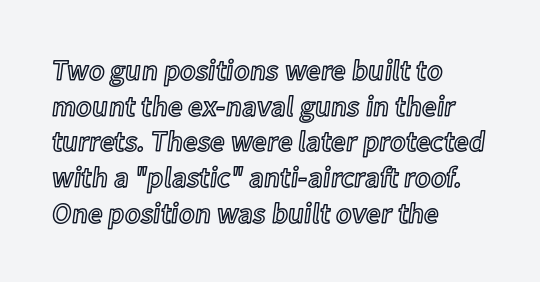
Q: Is the text italic (slanted)? A: Yes.
Q: Is the text underlined? A: No.
Q: How is the paragraph aligned? A: Left-aligned.
Q: Is the spacing between letters normal or unusually wide? A: Normal.
Q: Width (condensed, normal, or wide)? A: Normal.
Q: x-height? A: Medium.
Q: Monospaced? A: No.
